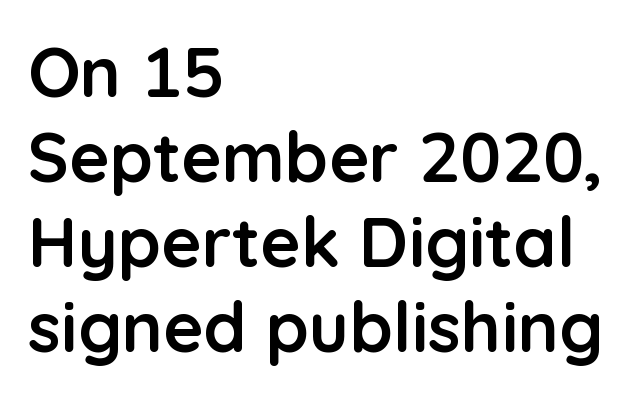
The image shows 69 px semibold sans-serif type, upright; set left-aligned, line spacing 1.23x, normal letter spacing, not underlined; low stroke contrast and a medium x-height.
